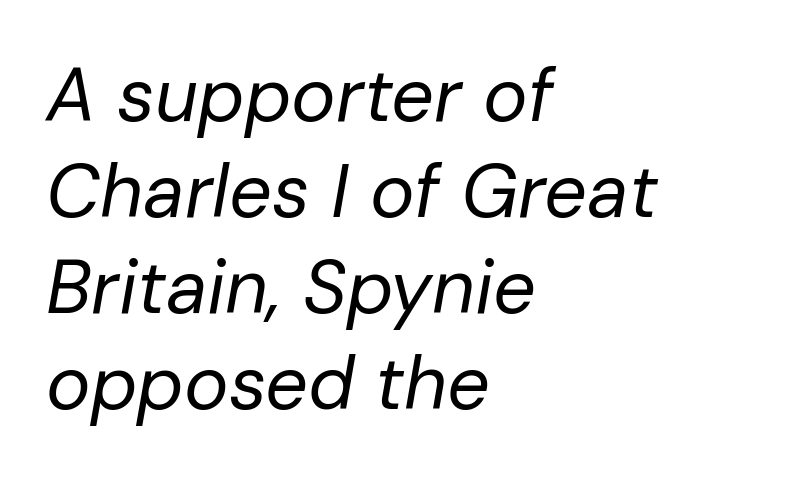
All the whitespace from short lines collects on the right. These glyphs show unthickened strokes, regular width or finer. Has an underline been added? It has not. Nothing unusual about the tracking: characters are spaced as the font intends. A normal amount of white space separates one row of letters from the next.
